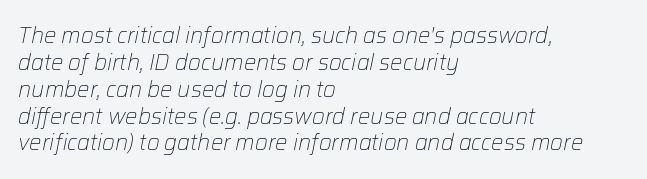
{"italic": "yes", "lean": "right", "slant_degrees": 12, "bold": "no", "underline": "no", "align": "left", "line_spacing_ratio": 1.22, "letter_spacing": "normal", "letter_spacing_em": 0.0, "glyph_px": 22}
